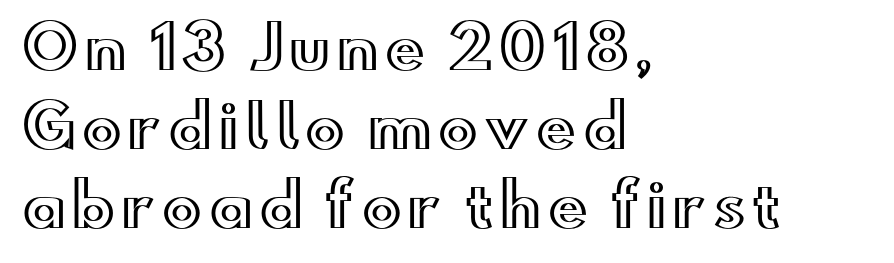
Proportional: the letters do not fall into vertical columns. You can tell it's not italic because the verticals are truly vertical. The rendering uses a moderate line-height, typical for paragraphs. Notice how the passage keeps a crisp vertical edge on the left only. This rendering features lettering with no underline.
